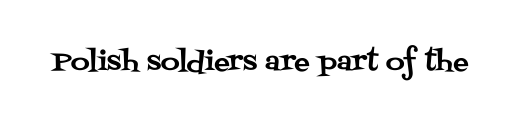
The image shows 26 px text type, upright; set normal letter spacing, not underlined.
